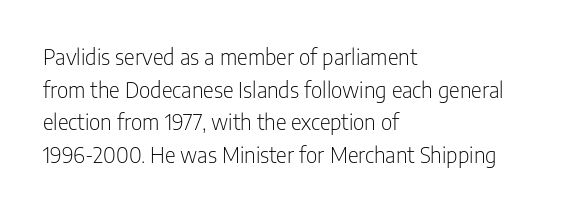
{"italic": "no", "bold": "no", "underline": "no", "align": "left", "line_spacing": "normal", "line_spacing_ratio": 1.55, "letter_spacing": "normal", "letter_spacing_em": 0.0, "glyph_px": 21}
